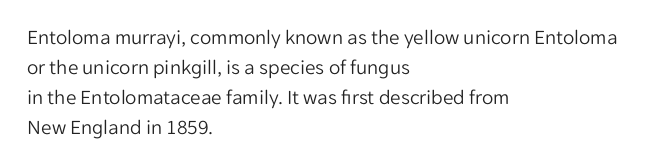
The image shows 21 px text type, upright; set left-aligned, normal line spacing (1.43x), normal letter spacing, not underlined.
